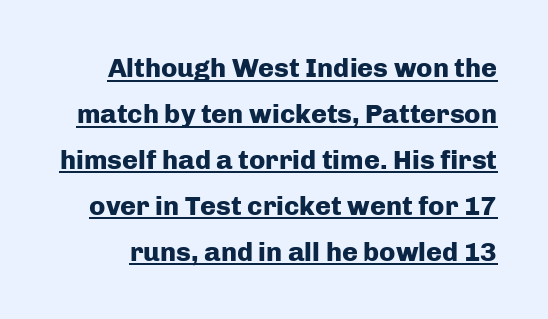
The image shows 27 px bold type, upright; set normal line spacing (1.7x), normal letter spacing, underlined.
